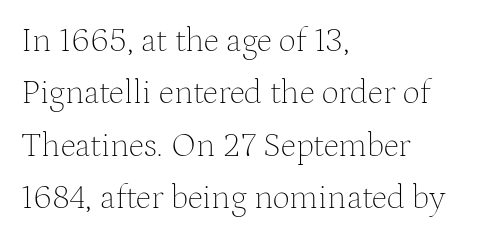
There is no visible air inserted between adjacent glyphs. The designer left line spacing at the default. The typesetting does not lean heavy: it is not bold. In CSS terms this would be text-align: left. I'd call this a serif setting — the letters wear small feet. The strip under each line holds only bare page.
